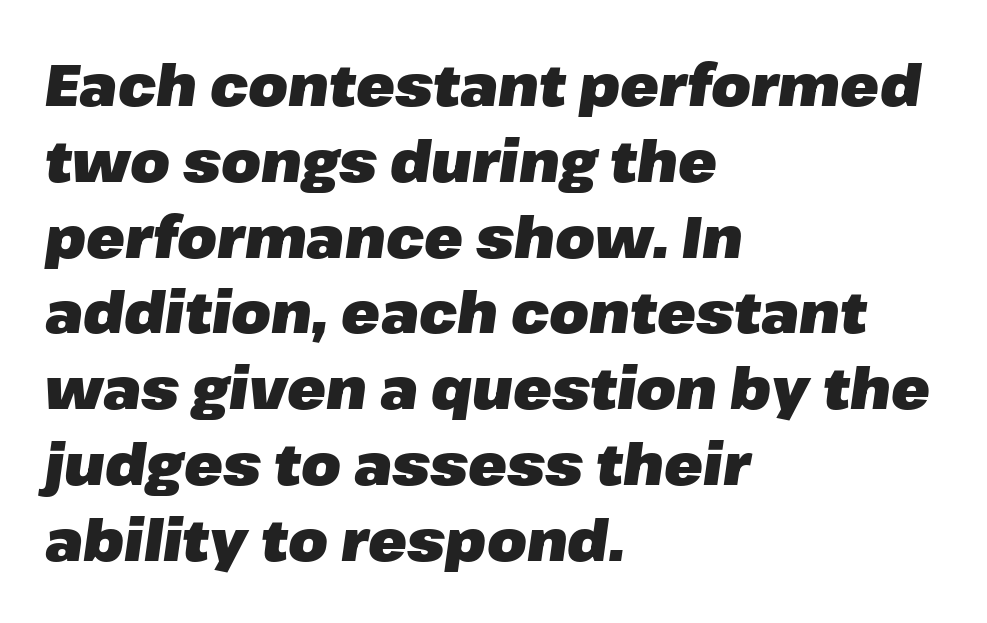
Q: Is the text bold? A: Yes.
Q: Is the text italic (slanted)? A: Yes, it leans right by about 8 degrees.
Q: Is the text underlined? A: No.
Q: How is the paragraph aligned? A: Left-aligned.
Q: Is the spacing between letters normal or unusually wide? A: Normal.
Q: Is the spacing between lines tight, normal or loose? A: Normal.
Q: Width (condensed, normal, or wide)? A: Normal.
Q: Stroke contrast? A: Low.
Q: x-height? A: Medium.
Q: Monospaced? A: No.
